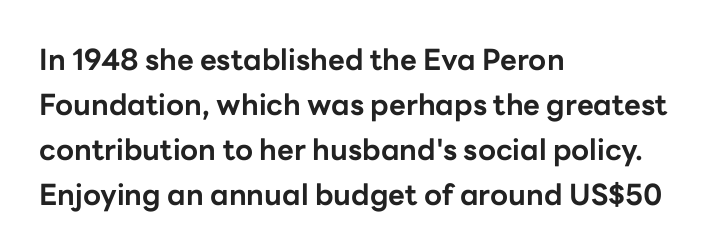
Descenders are the only things crossing below the line. Is the block centered? No — it sits flush against the left margin. Ordinary non-slanted type is in use. The lines sit at an ordinary, default distance from one another. Characters follow at the spacing the type designer built in.
